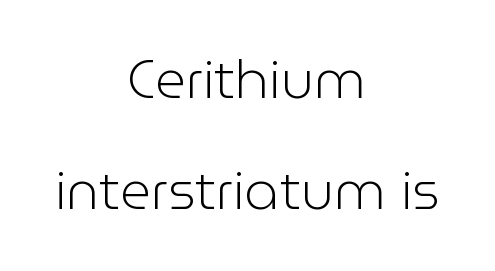
{"serif": "no", "italic": "no", "bold": "no", "weight": "light", "width": "normal", "stroke_contrast": "low", "x_height": "medium", "monospaced": "no", "underline": "no", "align": "center", "line_spacing": "loose", "line_spacing_ratio": 2.06, "letter_spacing": "normal", "letter_spacing_em": 0.0, "glyph_px": 54}
